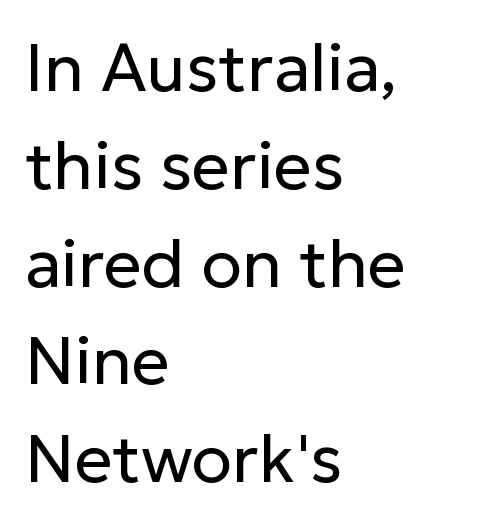
Q: Is the text bold? A: No.
Q: Is the text italic (slanted)? A: No, it is upright.
Q: Is the typeface a serif or a sans-serif typeface? A: Sans-serif.
Q: Is the text underlined? A: No.
Q: How is the paragraph aligned? A: Left-aligned.
Q: Is the spacing between letters normal or unusually wide? A: Normal.
Q: Is the spacing between lines tight, normal or loose? A: Normal.
Q: Width (condensed, normal, or wide)? A: Normal.
Q: Stroke contrast? A: Low.
Q: x-height? A: Medium.
Q: Monospaced? A: No.
